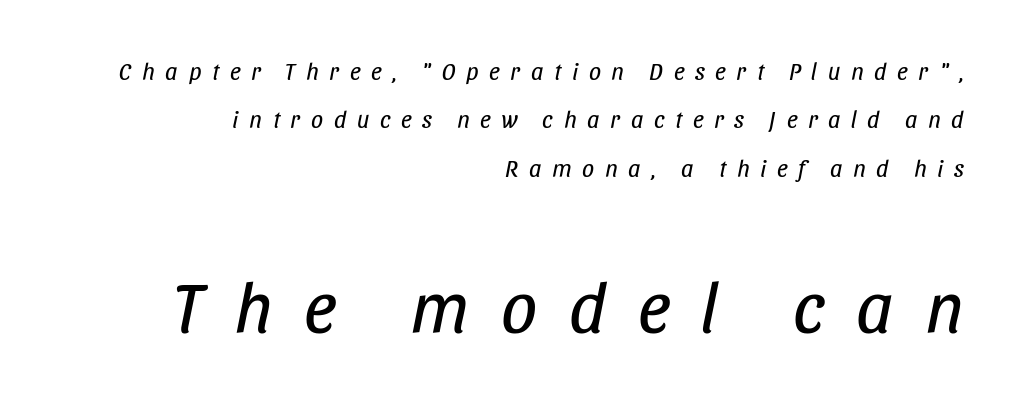
Quick note: underline off. The setting favours the right margin, as signatures and pull-quotes sometimes do. The emphasis by scale lands on block number two, below. Stems here are at most as thick as an everyday book face. The specimen reads as italic at a glance. In terms of leading, this rendering errs on the spacious side.
